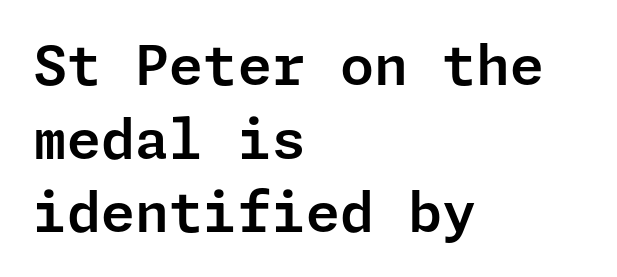
Q: Is the text italic (slanted)? A: No, it is upright.
Q: Is the typeface a serif or a sans-serif typeface? A: Sans-serif.
Q: Is the text underlined? A: No.
Q: How is the paragraph aligned? A: Left-aligned.
Q: Is the spacing between letters normal or unusually wide? A: Normal.
Q: Is the spacing between lines tight, normal or loose? A: Normal.
Q: Width (condensed, normal, or wide)? A: Normal.
Q: Stroke contrast? A: Low.
Q: x-height? A: Medium.
